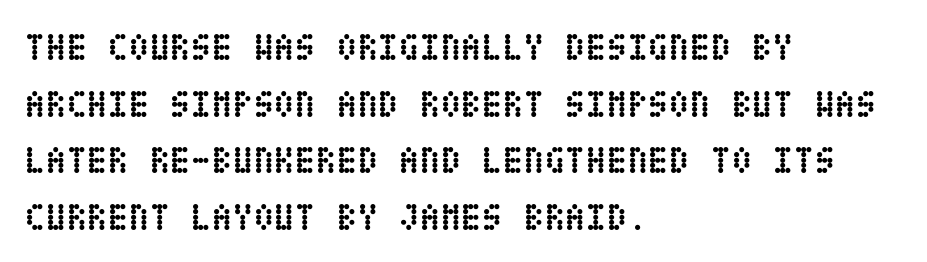
Q: Is the text bold? A: Yes.
Q: Is the text italic (slanted)? A: No, it is upright.
Q: Is the text underlined? A: No.
Q: How is the paragraph aligned? A: Left-aligned.
Q: Is the spacing between letters normal or unusually wide? A: Normal.
Q: Is the spacing between lines tight, normal or loose? A: Normal.
Q: Width (condensed, normal, or wide)? A: Condensed.
Q: Stroke contrast? A: Low.
Q: x-height? A: Large.
